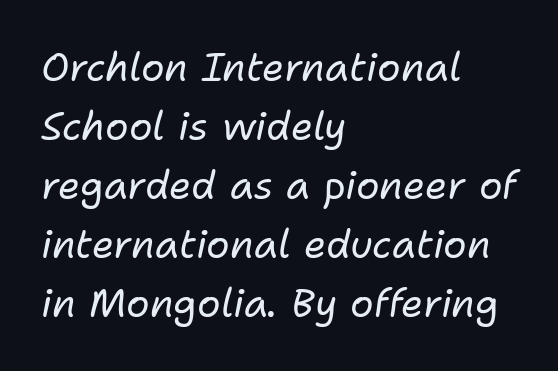
Style check: oblique. This sample keeps an unexceptional amount of space between lines. Proportional: the letters do not fall into vertical columns. There is no visible air inserted between adjacent glyphs. Is the block centered? No — it sits flush against the left margin.
